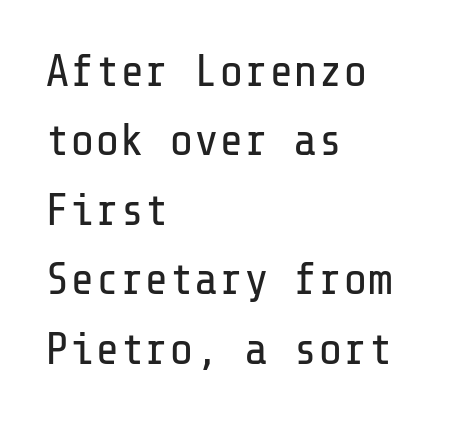
{"serif": "no", "italic": "no", "bold": "no", "weight": "regular", "width": "normal", "stroke_contrast": "low", "x_height": "medium", "underline": "no", "align": "left", "line_spacing": "normal", "line_spacing_ratio": 1.51, "letter_spacing": "normal", "letter_spacing_em": 0.0, "glyph_px": 46}
